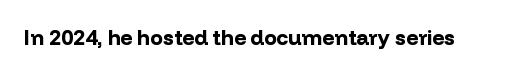
{"italic": "no", "bold": "yes", "underline": "no", "letter_spacing": "normal", "letter_spacing_em": 0.0, "glyph_px": 21}
